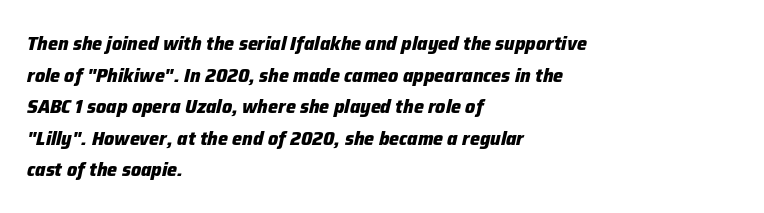
{"italic": "yes", "lean": "right", "slant_degrees": 12, "bold": "yes", "underline": "no", "align": "left", "line_spacing": "normal", "line_spacing_ratio": 1.58, "letter_spacing": "normal", "letter_spacing_em": 0.0, "glyph_px": 20}
